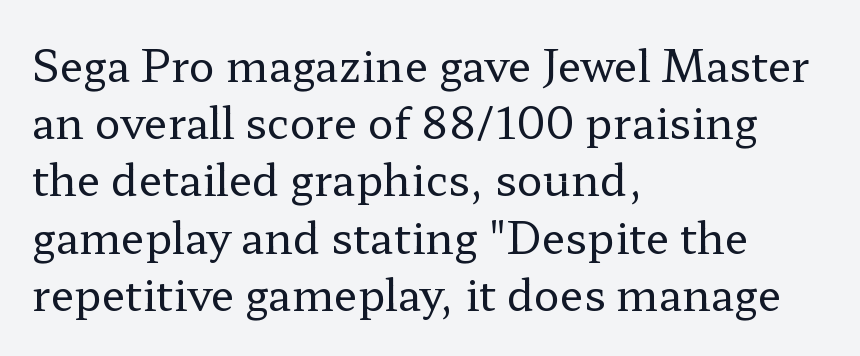
Default kerning and tracking; the words read as compact shapes. Each row of text sits above clean, open space. The vertical gap from one line to the next is medium. A light-to-regular cut is what we see here. This sample is left-justified, so line endings fall wherever the words run out. The type sits square on the baseline with zero lean.
